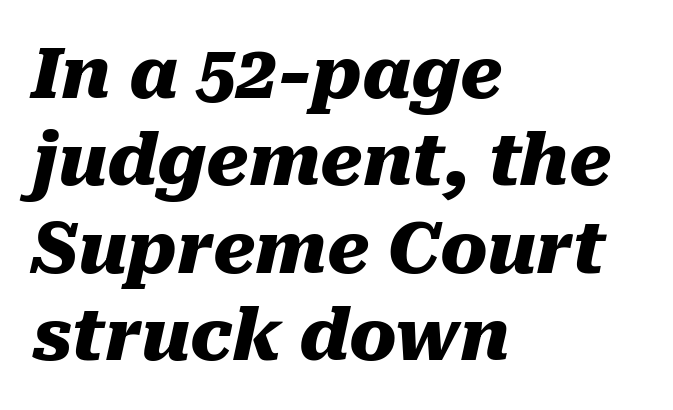
Q: Is the text bold? A: Yes.
Q: Is the text italic (slanted)? A: Yes, it leans right by about 10 degrees.
Q: Is the text underlined? A: No.
Q: How is the paragraph aligned? A: Left-aligned.
Q: Is the spacing between letters normal or unusually wide? A: Normal.
Q: Width (condensed, normal, or wide)? A: Normal.
Q: Stroke contrast? A: Medium.
Q: x-height? A: Medium.
Q: Monospaced? A: No.
